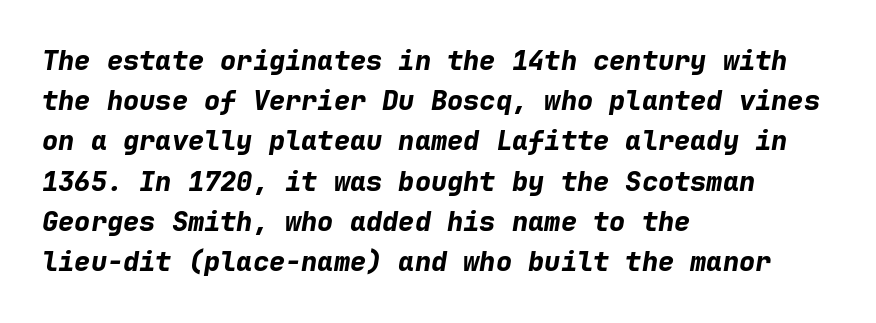
Reading down the column, the eye jumps a familiar distance to each next line. Compared with typical body copy, the letter spacing here is the same. In CSS terms this would be text-align: left. I'd describe the lettering as bold — thick and assertive. An italicized treatment has been applied to the whole sample. Rule under the text: the space is simply empty.
